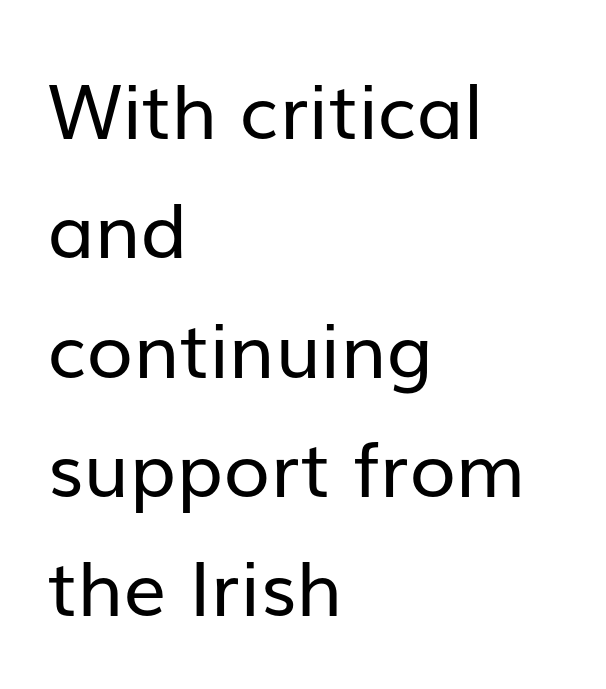
Q: Is the text bold? A: No.
Q: Is the text italic (slanted)? A: No, it is upright.
Q: Is the typeface a serif or a sans-serif typeface? A: Sans-serif.
Q: Is the text underlined? A: No.
Q: How is the paragraph aligned? A: Left-aligned.
Q: Is the spacing between letters normal or unusually wide? A: Normal.
Q: Is the spacing between lines tight, normal or loose? A: Normal.
Q: Width (condensed, normal, or wide)? A: Normal.
Q: Stroke contrast? A: Low.
Q: x-height? A: Medium.
Q: Monospaced? A: No.
